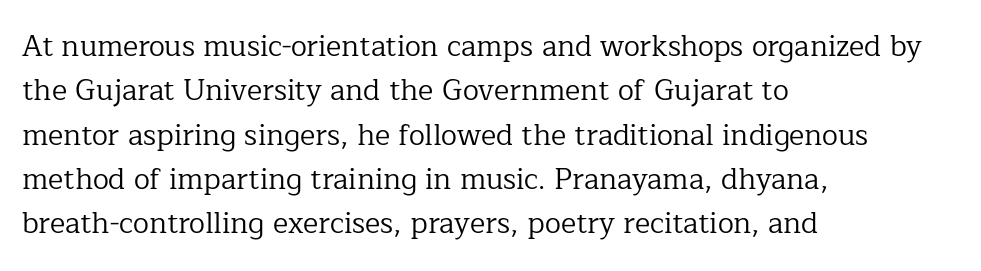
{"serif": "yes", "italic": "no", "bold": "no", "weight": "regular", "width": "normal", "stroke_contrast": "low", "x_height": "medium", "monospaced": "no", "underline": "no", "align": "left", "line_spacing": "normal", "line_spacing_ratio": 1.53, "letter_spacing": "normal", "letter_spacing_em": 0.0, "glyph_px": 29}
